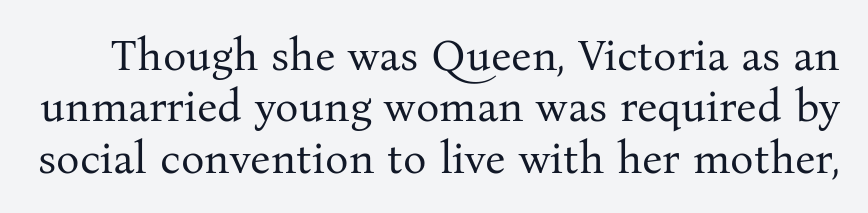
{"serif": "yes", "italic": "no", "bold": "no", "weight": "regular", "width": "normal", "stroke_contrast": "medium", "x_height": "medium", "monospaced": "no", "underline": "no", "line_spacing_ratio": 1.17, "letter_spacing": "normal", "letter_spacing_em": 0.0, "glyph_px": 44}
